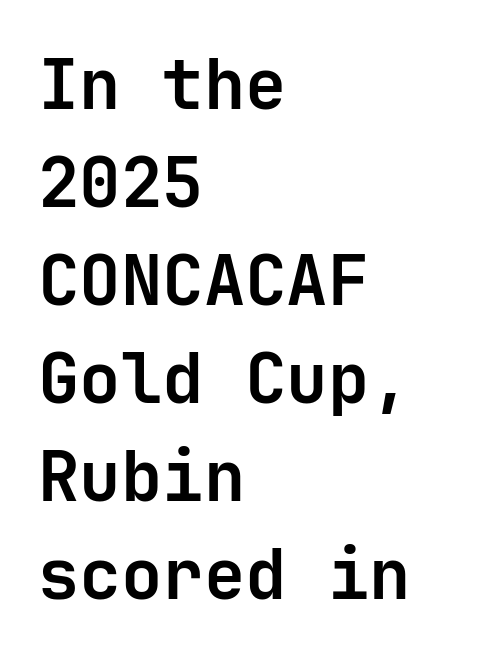
The letters sit at their default tracking, neither squeezed nor spread. The face used here is monospaced, like something from a code editor. Normally led — the rows are evenly, conventionally spaced. A bare baseline throughout the passage. This is sans-serif lettering, the kind often seen on screens and signage. Upright lettering throughout.
